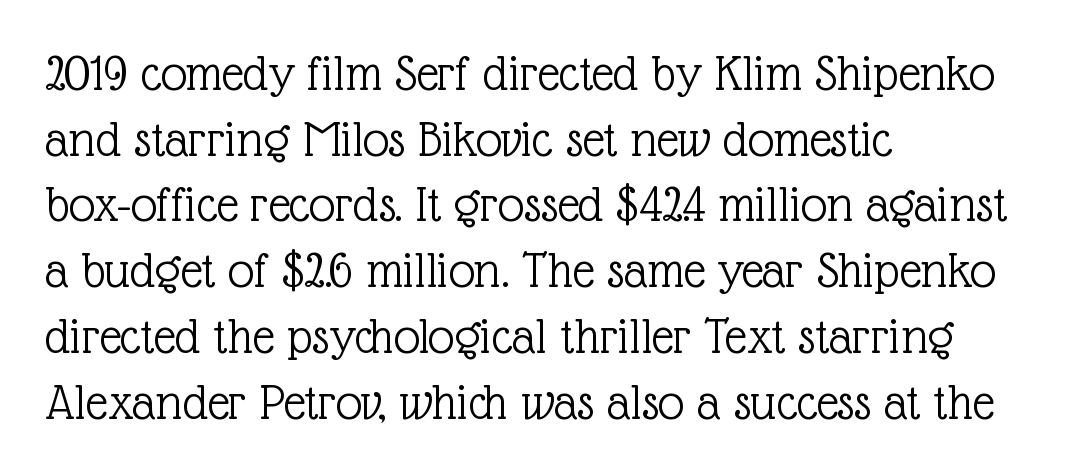
The image shows 53 px light serif type, upright; set left-aligned, line spacing 1.24x, normal letter spacing, not underlined; a medium x-height.
